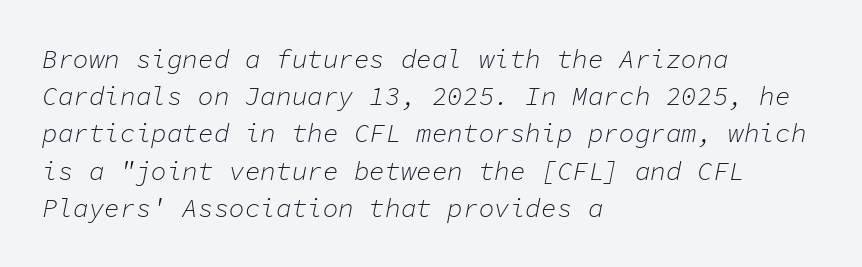
Evenly set lines give the paragraph a standard silhouette. The strokes are not fattened; the text isn't bold. Style check: oblique. Notice how the passage keeps a crisp vertical edge on the left only. The area under the type is left untouched. Look at the tracking — it's just the regular setting, nothing added.
